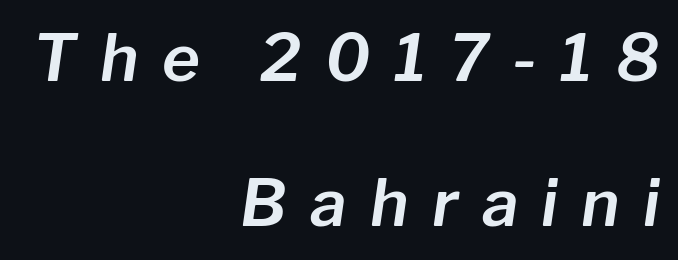
Reading down the column, the eye jumps a long way to each next line. Unmarked baselines from the first word to the last. How are the letters spaced? Widely, with obvious added tracking. The lines in this sample share a right terminus and differ only in where they begin. The face used here has a pronounced slope to its letters. The face used here is proportionally spaced, like ordinary book or web type.
